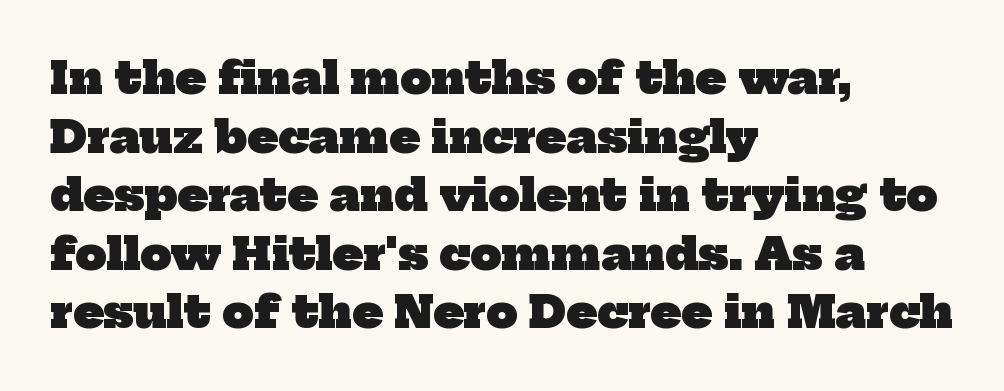
Characters follow at the spacing the type designer built in. The line-height multiplier appears to be the usual default. Observe the serifs anchoring each vertical stroke in this sample. The text block is weighted toward the left margin, trailing off unevenly rightward. Every letter is thick-stroked: bold, no question.
